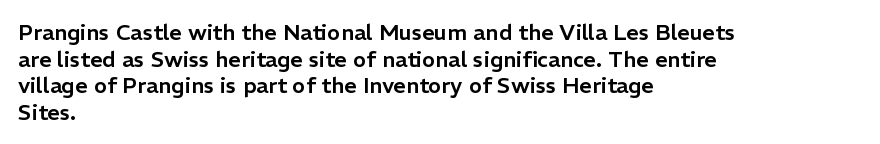
Q: Is the text italic (slanted)? A: No, it is upright.
Q: Is the text underlined? A: No.
Q: How is the paragraph aligned? A: Left-aligned.
Q: Is the spacing between letters normal or unusually wide? A: Normal.
